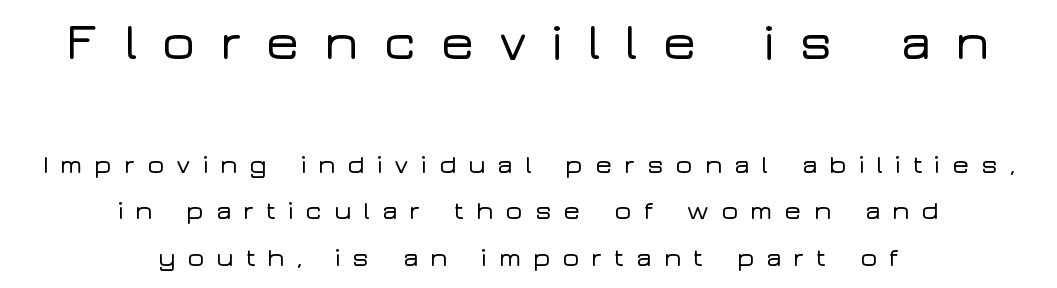
Q: Is the text italic (slanted)? A: No, it is upright.
Q: Is the typeface a serif or a sans-serif typeface? A: Sans-serif.
Q: Is the text underlined? A: No.
Q: How is the paragraph aligned? A: Centered.
Q: Is the spacing between letters normal or unusually wide? A: Unusually wide.
Q: Which block of text is set in a larger size, the first (top) or the second (bottom)? A: The first (top) one.
Q: Width (condensed, normal, or wide)? A: Wide.
Q: Stroke contrast? A: Low.
Q: x-height? A: Medium.
Q: Monospaced? A: No.
